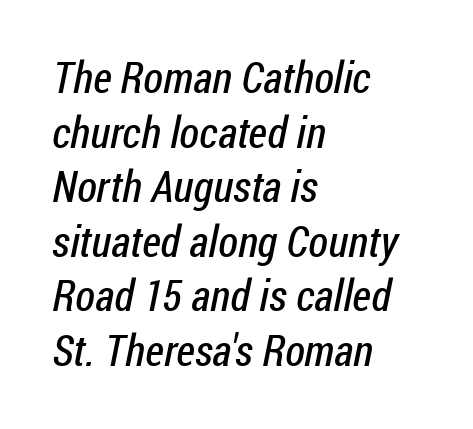
Q: Is the text bold? A: No.
Q: Is the typeface a serif or a sans-serif typeface? A: Sans-serif.
Q: Is the text underlined? A: No.
Q: How is the paragraph aligned? A: Left-aligned.
Q: Is the spacing between letters normal or unusually wide? A: Normal.
Q: Width (condensed, normal, or wide)? A: Condensed.
Q: Stroke contrast? A: Low.
Q: x-height? A: Medium.
Q: Monospaced? A: No.
